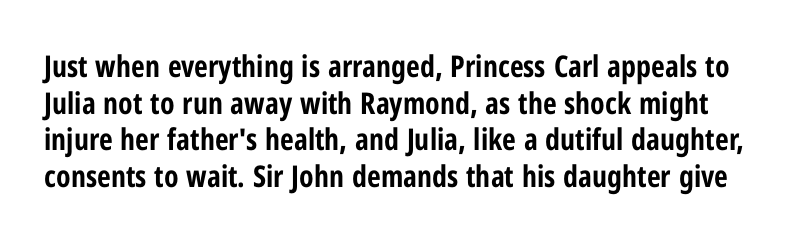
The image shows 30 px bold, condensed sans-serif type, upright; set line spacing 1.22x, normal letter spacing, not underlined; low stroke contrast and a medium x-height.
